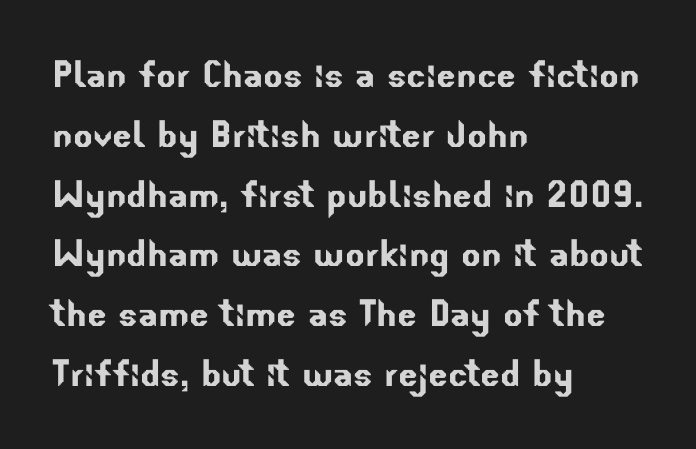
The image shows 46 px sans-serif type; set left-aligned, normal line spacing (1.3x), normal letter spacing, not underlined; low stroke contrast and a small x-height.
